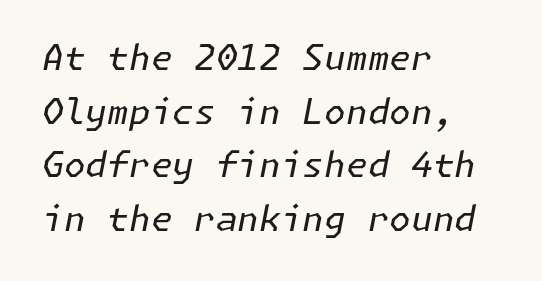
{"italic": "yes", "lean": "right", "slant_degrees": 11, "bold": "no", "weight": "regular", "width": "normal", "stroke_contrast": "low", "x_height": "medium", "underline": "no", "align": "left", "line_spacing": "normal", "line_spacing_ratio": 1.53, "letter_spacing": "normal", "letter_spacing_em": 0.0, "glyph_px": 35}
